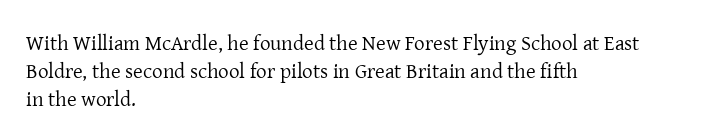
The paragraph has a hard left edge and a soft right edge. Rows of type keep a routine distance in the vertical direction. The letters sit at their default tracking, neither squeezed nor spread. Posture: vertical.
